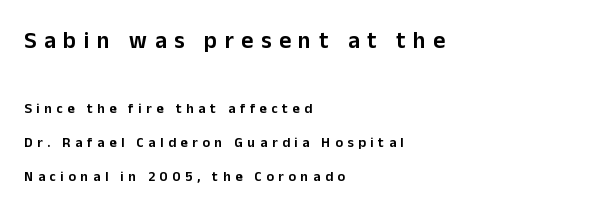
{"italic": "no", "underline": "no", "align": "left", "line_spacing": "loose", "line_spacing_ratio": 2.43, "letter_spacing": "wide", "letter_spacing_em": 0.33, "larger_block": "first", "size_ratio": 1.64, "glyph_px": 23}
